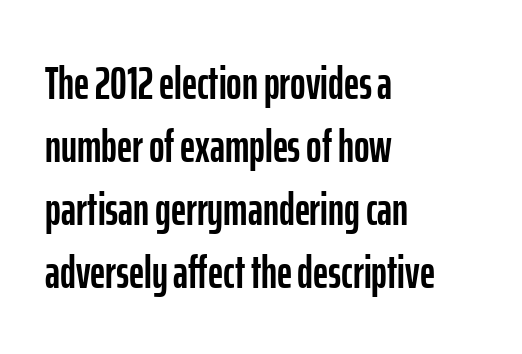
{"serif": "no", "italic": "no", "width": "condensed", "stroke_contrast": "low", "x_height": "medium", "monospaced": "no", "underline": "no", "align": "left", "line_spacing": "normal", "line_spacing_ratio": 1.34, "letter_spacing": "normal", "letter_spacing_em": 0.0, "glyph_px": 47}
